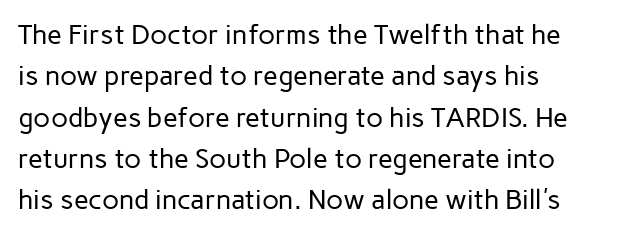
{"italic": "no", "bold": "no", "underline": "no", "align": "left", "line_spacing": "normal", "line_spacing_ratio": 1.53, "letter_spacing": "normal", "letter_spacing_em": 0.0, "glyph_px": 27}
